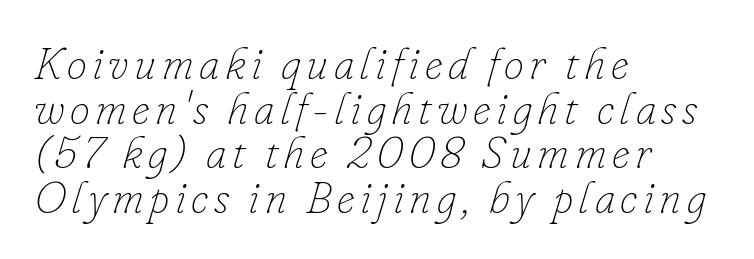
{"italic": "yes", "lean": "right", "slant_degrees": 16, "bold": "no", "weight": "thin", "width": "normal", "stroke_contrast": "low", "x_height": "small", "monospaced": "no", "underline": "no", "align": "left", "line_spacing": "tight", "line_spacing_ratio": 0.99, "glyph_px": 45}
